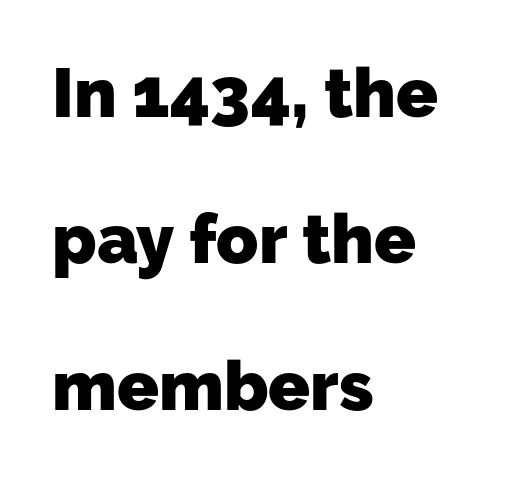
{"serif": "no", "bold": "yes", "weight": "heavy", "width": "normal", "stroke_contrast": "low", "x_height": "medium", "monospaced": "no", "underline": "no", "align": "left", "line_spacing": "loose", "line_spacing_ratio": 2.12, "letter_spacing": "normal", "letter_spacing_em": 0.0, "glyph_px": 69}
